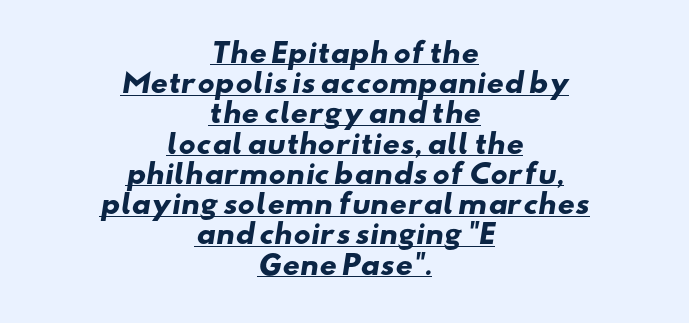
{"bold": "yes", "underline": "yes", "align": "center", "line_spacing": "tight", "line_spacing_ratio": 1.12, "letter_spacing": "normal", "letter_spacing_em": 0.0, "glyph_px": 27}
